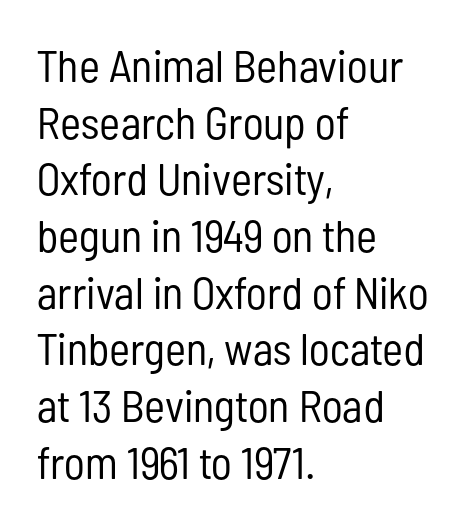
{"serif": "no", "italic": "no", "bold": "no", "weight": "regular", "width": "condensed", "stroke_contrast": "low", "x_height": "medium", "monospaced": "no", "underline": "no", "align": "left", "line_spacing": "normal", "line_spacing_ratio": 1.26, "letter_spacing": "normal", "letter_spacing_em": 0.0, "glyph_px": 45}
